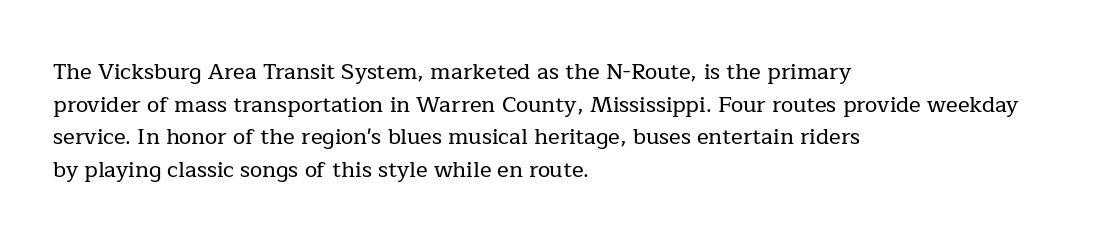
Q: Is the text italic (slanted)? A: No, it is upright.
Q: Is the text underlined? A: No.
Q: How is the paragraph aligned? A: Left-aligned.
Q: Is the spacing between letters normal or unusually wide? A: Normal.
Q: Is the spacing between lines tight, normal or loose? A: Normal.
